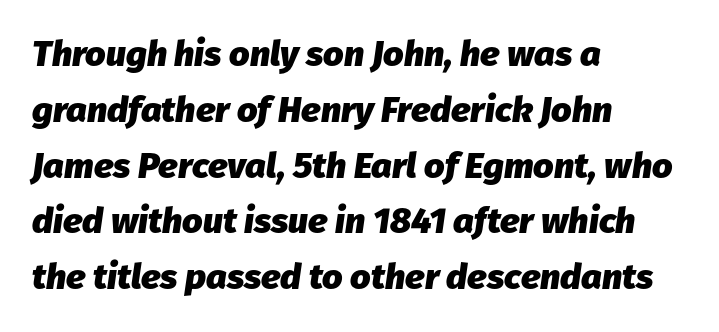
{"italic": "yes", "lean": "right", "slant_degrees": 8, "bold": "yes", "weight": "heavy", "width": "normal", "stroke_contrast": "low", "x_height": "medium", "monospaced": "no", "underline": "no", "align": "left", "line_spacing": "normal", "line_spacing_ratio": 1.55, "letter_spacing": "normal", "letter_spacing_em": 0.0, "glyph_px": 36}
